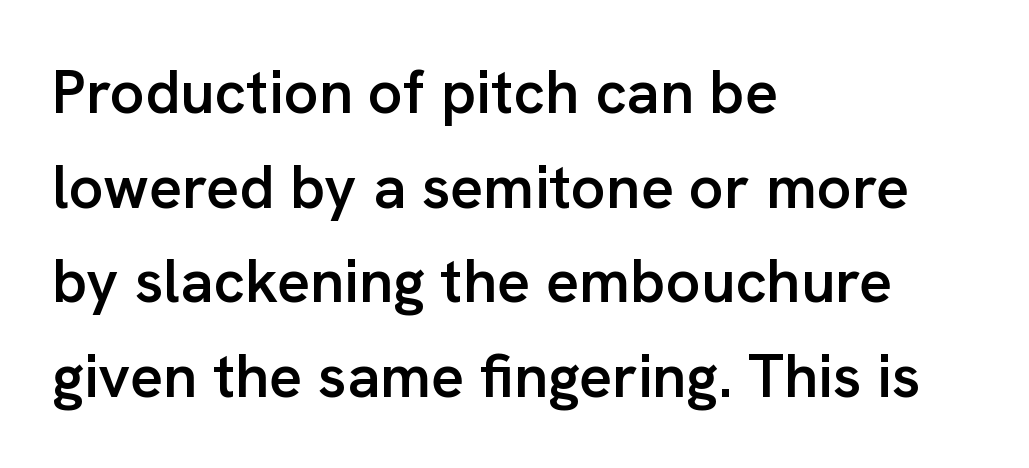
The image shows 61 px semibold sans-serif type, upright; set left-aligned, normal line spacing (1.55x), normal letter spacing, not underlined; low stroke contrast and a medium x-height.
